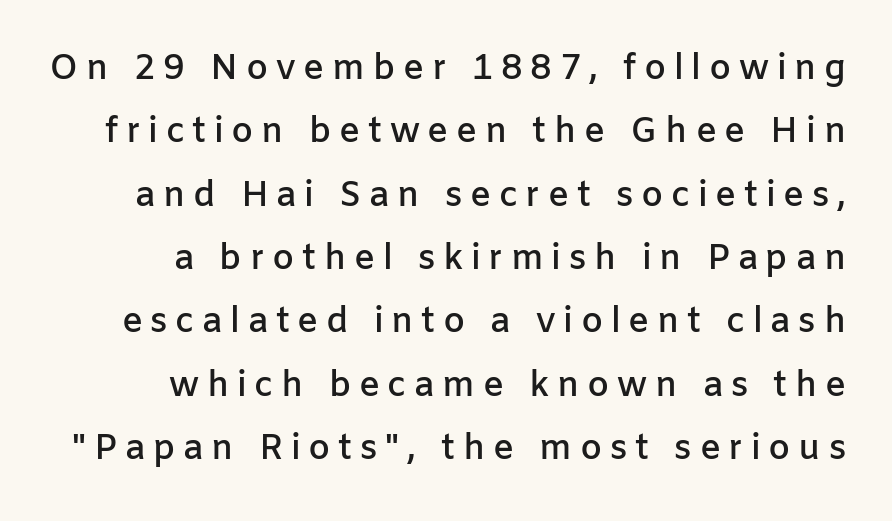
Q: Is the text bold? A: Semi-bold.
Q: Is the text italic (slanted)? A: No, it is upright.
Q: Is the typeface a serif or a sans-serif typeface? A: Sans-serif.
Q: Is the text underlined? A: No.
Q: How is the paragraph aligned? A: Right-aligned.
Q: Is the spacing between letters normal or unusually wide? A: Unusually wide.
Q: Width (condensed, normal, or wide)? A: Normal.
Q: Stroke contrast? A: Low.
Q: x-height? A: Medium.
Q: Monospaced? A: No.
